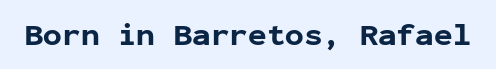
{"serif": "no", "italic": "no", "bold": "yes", "weight": "bold", "width": "normal", "stroke_contrast": "low", "x_height": "medium", "monospaced": "yes", "underline": "no", "letter_spacing": "normal", "letter_spacing_em": 0.0, "glyph_px": 31}
